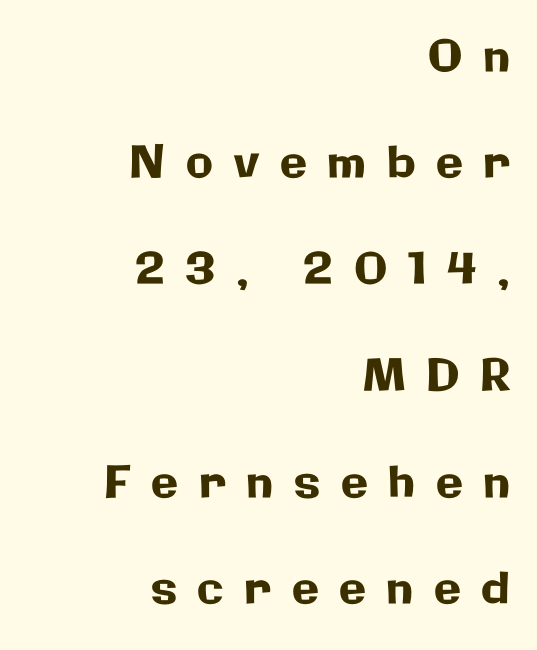
{"serif": "no", "italic": "no", "width": "normal", "stroke_contrast": "low", "x_height": "medium", "monospaced": "no", "underline": "no", "align": "right", "line_spacing": "loose", "line_spacing_ratio": 2.42, "letter_spacing": "wide", "letter_spacing_em": 0.47, "glyph_px": 44}
